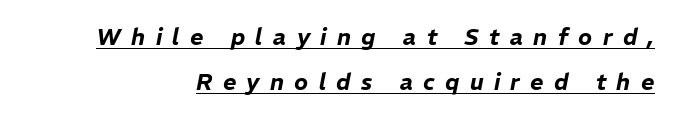
{"italic": "yes", "lean": "right", "slant_degrees": 11, "underline": "yes", "line_spacing": "loose", "line_spacing_ratio": 1.95, "letter_spacing": "wide", "letter_spacing_em": 0.45, "glyph_px": 23}
